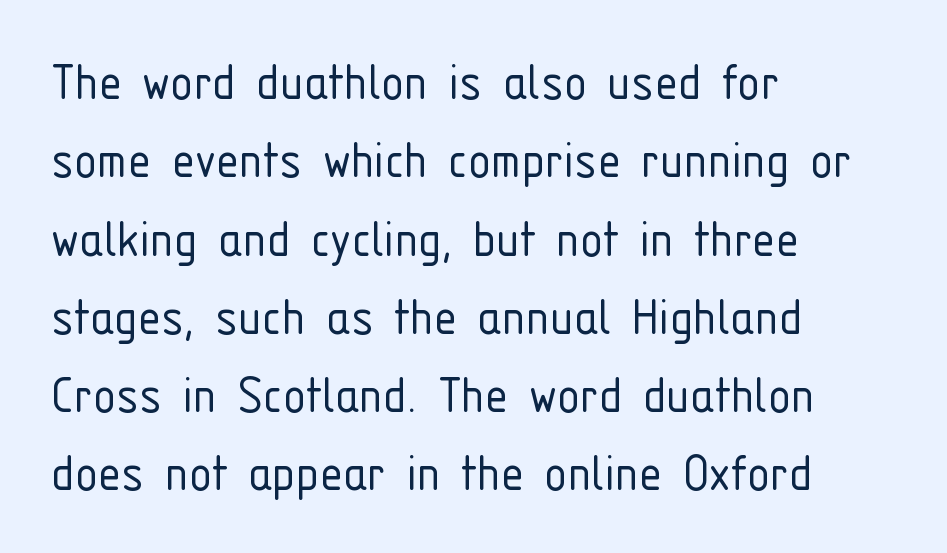
The rendering anchors every line to the left-hand side. Each stroke keeps to a modest, everyday thickness or less. Words appear dense and cohesive because spacing is normal. Classification — sans serif.
